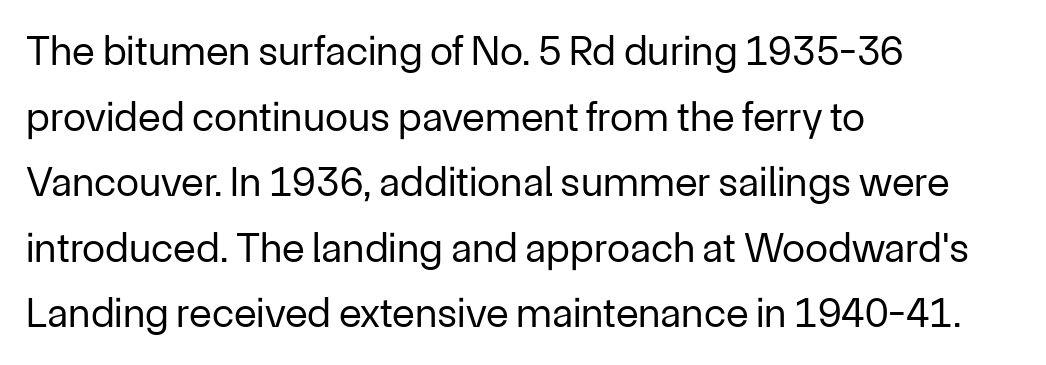
{"serif": "no", "italic": "no", "bold": "no", "weight": "regular", "width": "normal", "stroke_contrast": "low", "x_height": "medium", "monospaced": "no", "underline": "no", "align": "left", "line_spacing": "normal", "line_spacing_ratio": 1.56, "letter_spacing": "normal", "letter_spacing_em": 0.0, "glyph_px": 42}
